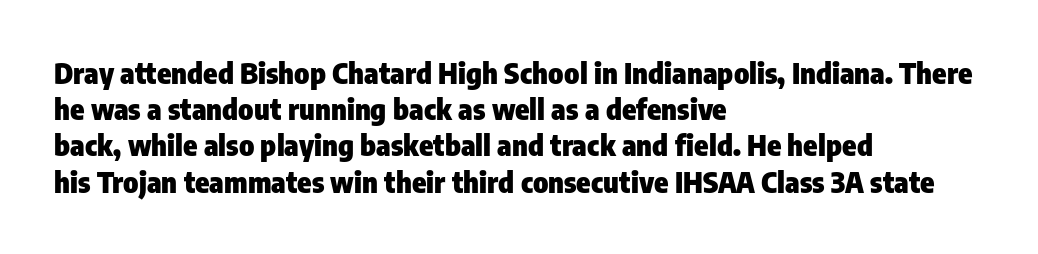
The image shows 29 px heavy, condensed sans-serif type, upright; set left-aligned, normal line spacing (1.25x), normal letter spacing, not underlined; low stroke contrast and a medium x-height.
